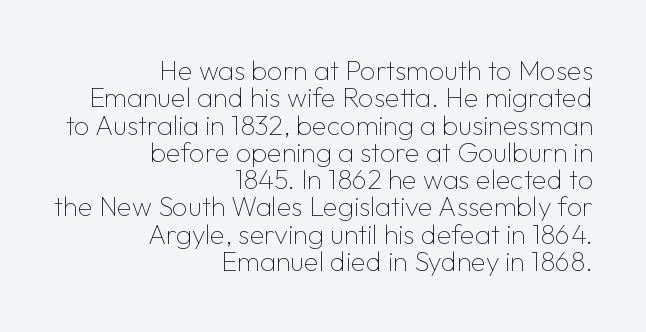
Q: Is the text bold? A: No.
Q: Is the text italic (slanted)? A: No, it is upright.
Q: Is the text underlined? A: No.
Q: How is the paragraph aligned? A: Right-aligned.
Q: Is the spacing between letters normal or unusually wide? A: Normal.
Q: Is the spacing between lines tight, normal or loose? A: Tight.
